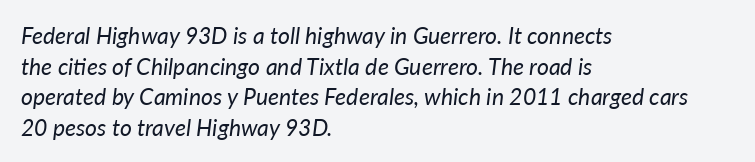
Alignment: flush left. Weight: not bold — regular or lighter. The face used here is rendered with its standard letterfit. Does the lettering tilt? It does — this is italic. The rendering uses a moderate line-height, typical for paragraphs.
